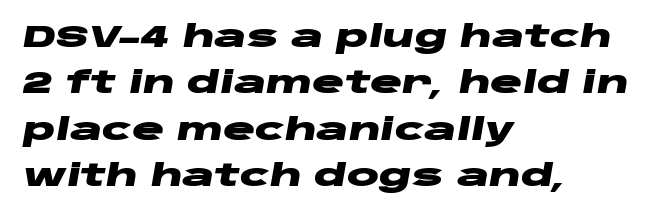
Q: Is the text bold? A: Yes.
Q: Is the text italic (slanted)? A: Yes, it leans right by about 10 degrees.
Q: Is the text underlined? A: No.
Q: How is the paragraph aligned? A: Left-aligned.
Q: Is the spacing between letters normal or unusually wide? A: Normal.
Q: Is the spacing between lines tight, normal or loose? A: Normal.
Q: Width (condensed, normal, or wide)? A: Wide.
Q: Stroke contrast? A: Low.
Q: x-height? A: Large.
Q: Monospaced? A: No.
